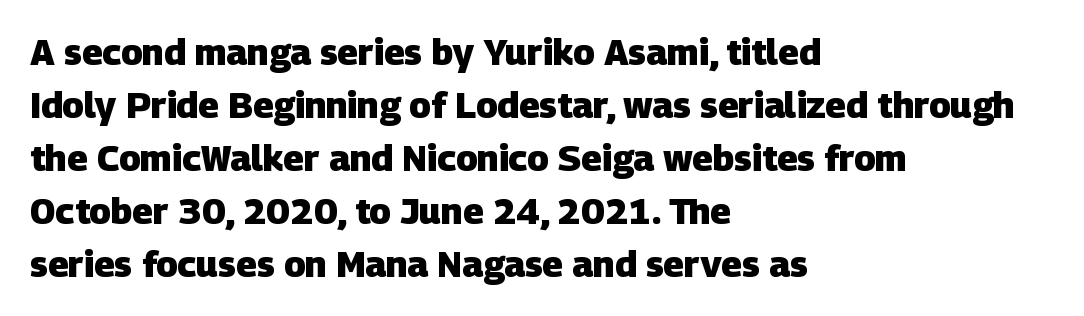
The image shows 36 px heavy sans-serif type; set left-aligned, normal line spacing (1.47x), normal letter spacing, not underlined; low stroke contrast and a large x-height.
